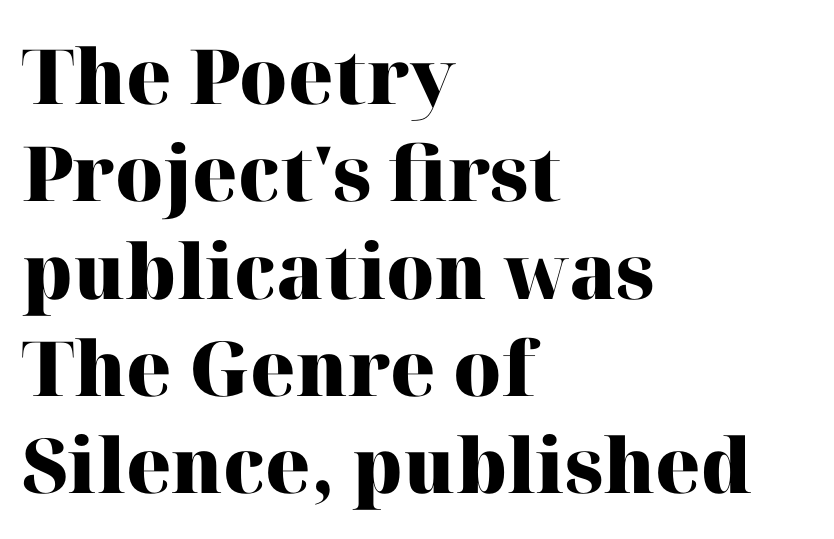
{"serif": "yes", "italic": "no", "bold": "yes", "weight": "heavy", "width": "normal", "stroke_contrast": "high", "x_height": "medium", "monospaced": "no", "underline": "no", "align": "left", "line_spacing": "normal", "line_spacing_ratio": 1.28, "letter_spacing": "normal", "letter_spacing_em": 0.0, "glyph_px": 76}
